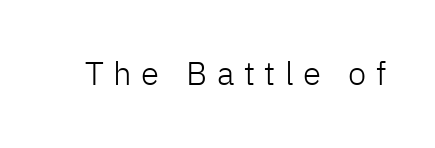
The image shows 33 px light sans-serif type, upright; set unusually wide letter spacing (+0.29 em), not underlined; low stroke contrast and a medium x-height.
